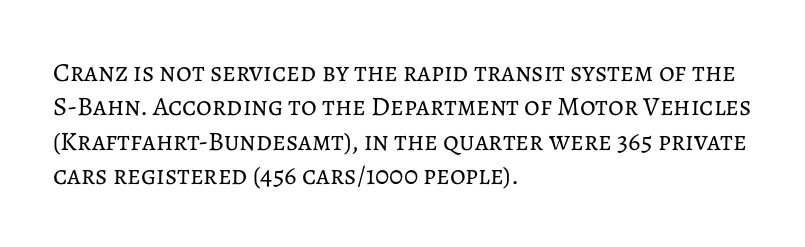
The letterforms sit at book weight or below. Honestly, the letter spacing is just normal — you wouldn't notice it. The type sits square on the baseline with zero lean. Unmarked baselines from the first word to the last. The text block is weighted toward the left margin, trailing off unevenly rightward. The designer left line spacing at the default.
